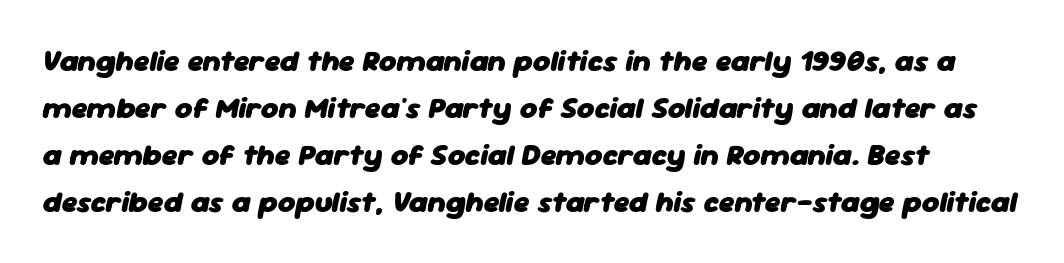
Q: Is the text bold? A: Yes.
Q: Is the text italic (slanted)? A: Yes, it leans right by about 11 degrees.
Q: Is the text underlined? A: No.
Q: Is the spacing between letters normal or unusually wide? A: Normal.
Q: Is the spacing between lines tight, normal or loose? A: Normal.
Q: Width (condensed, normal, or wide)? A: Normal.
Q: Stroke contrast? A: Low.
Q: x-height? A: Medium.
Q: Monospaced? A: No.
